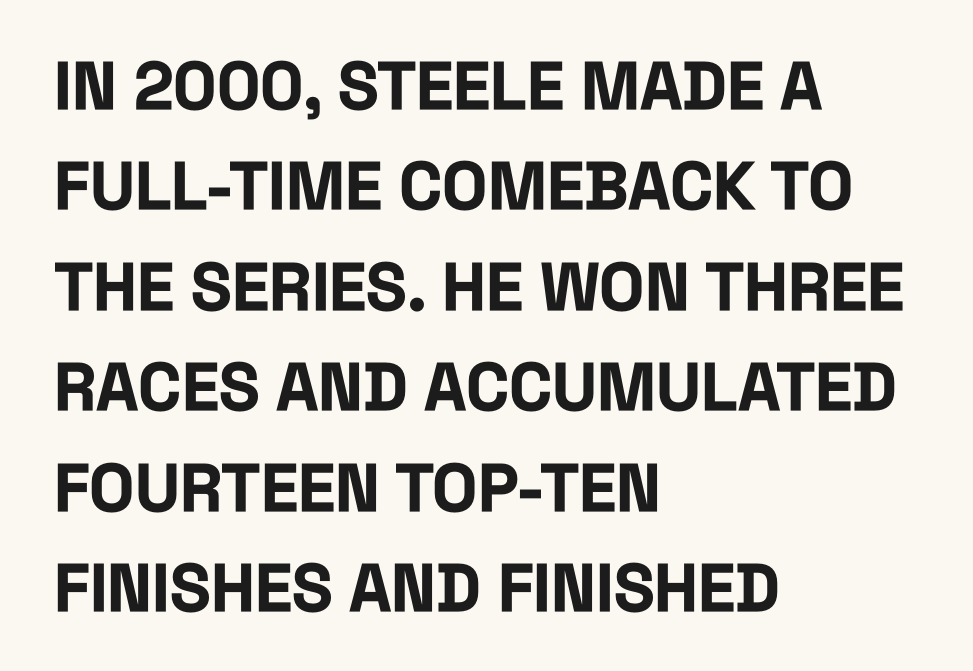
Q: Is the text bold? A: Yes.
Q: Is the text italic (slanted)? A: No, it is upright.
Q: Is the typeface a serif or a sans-serif typeface? A: Sans-serif.
Q: Is the text underlined? A: No.
Q: How is the paragraph aligned? A: Left-aligned.
Q: Is the spacing between letters normal or unusually wide? A: Normal.
Q: Is the spacing between lines tight, normal or loose? A: Normal.
Q: Width (condensed, normal, or wide)? A: Condensed.
Q: Stroke contrast? A: Low.
Q: x-height? A: Large.
Q: Monospaced? A: No.
